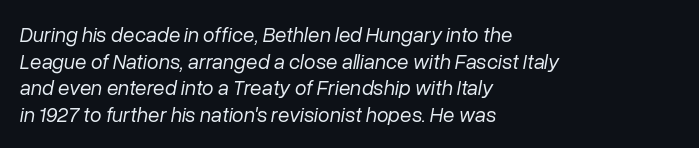
Q: Is the text bold? A: No.
Q: Is the text italic (slanted)? A: Yes, it leans right by about 10 degrees.
Q: Is the text underlined? A: No.
Q: How is the paragraph aligned? A: Left-aligned.
Q: Is the spacing between letters normal or unusually wide? A: Normal.
Q: Is the spacing between lines tight, normal or loose? A: Normal.
